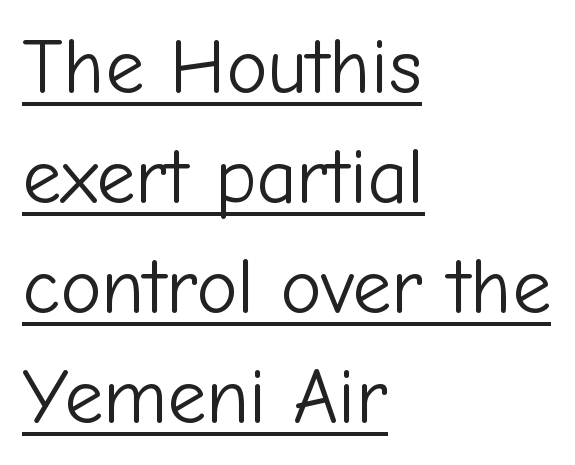
Normally led — the rows are evenly, conventionally spaced. The passage shown has conventional tracking throughout. Here the designer chose a conventional face with non-uniform glyph widths. Italic? Not at all — the glyphs are vertical. Horizontally, the lines are justified to the leading edge only. Glance below the letters and you will spot a drawn line.
